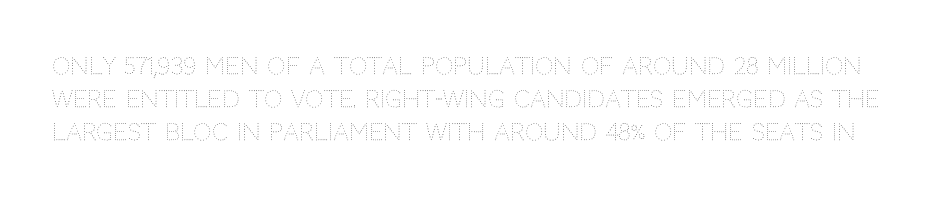
Q: Is the text bold? A: No.
Q: Is the text italic (slanted)? A: No, it is upright.
Q: Is the text underlined? A: No.
Q: Is the spacing between letters normal or unusually wide? A: Normal.
Q: Is the spacing between lines tight, normal or loose? A: Normal.
